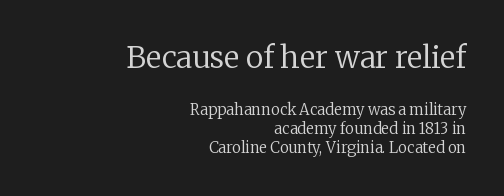
{"serif": "yes", "italic": "no", "bold": "no", "weight": "regular", "width": "normal", "stroke_contrast": "low", "x_height": "medium", "monospaced": "no", "underline": "no", "align": "right", "line_spacing": "normal", "line_spacing_ratio": 1.26, "letter_spacing": "normal", "letter_spacing_em": 0.0, "larger_block": "first", "size_ratio": 2.0, "glyph_px": 30}
